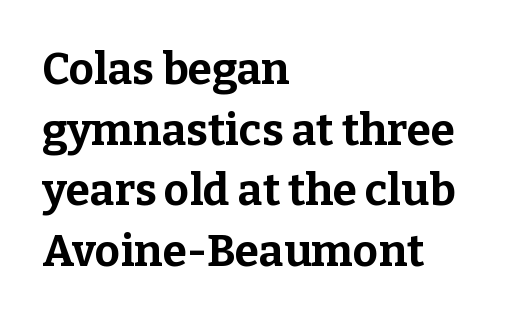
The image shows 44 px bold serif type, upright; set left-aligned, normal line spacing (1.38x), normal letter spacing, not underlined; low stroke contrast and a medium x-height.
